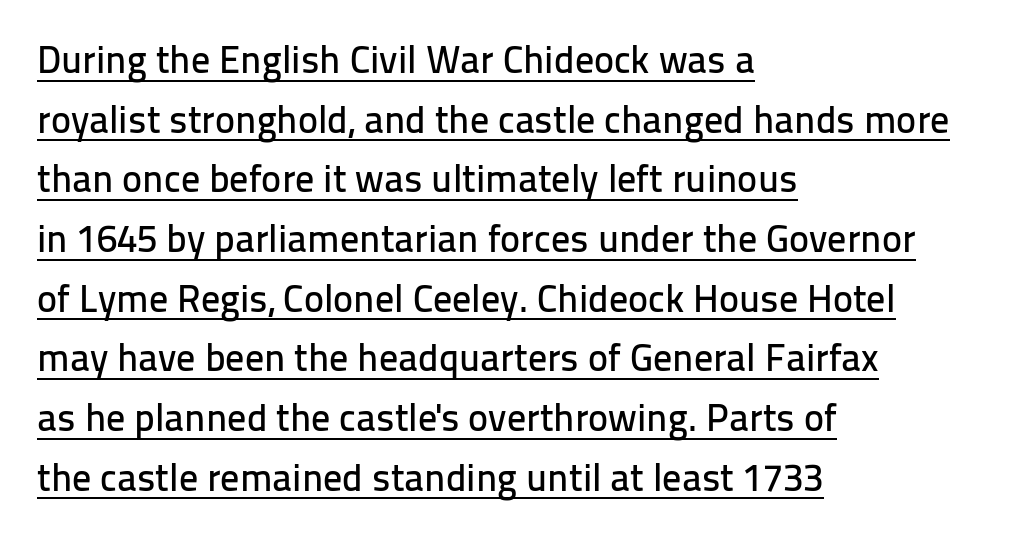
{"serif": "no", "italic": "no", "width": "normal", "stroke_contrast": "low", "x_height": "medium", "monospaced": "no", "underline": "yes", "align": "left", "line_spacing": "normal", "line_spacing_ratio": 1.57, "letter_spacing": "normal", "letter_spacing_em": 0.0, "glyph_px": 38}
